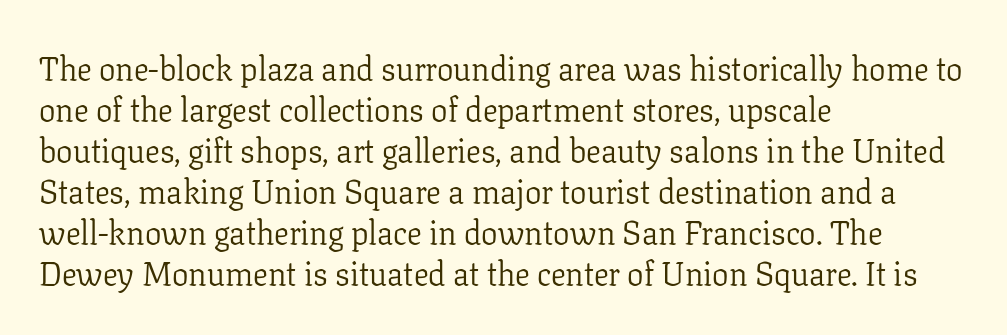
This rendering employs a face with finishing strokes, i.e., a serif. No italicization has been applied; the sample stays upright. Unmarked baselines from the first word to the last. The passage shown is typed in a proportional face where columns would drift.
